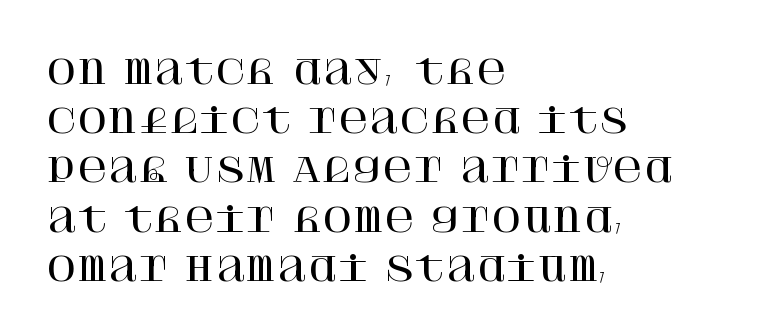
Does the copy run flush right? No — it runs flush left. Does the leading feel generous? No, just average. Words appear dense and cohesive because spacing is normal. The specimen omits any rule beneath the text block's lines. Upright lettering throughout.
